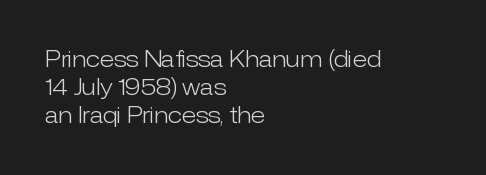
The image shows 22 px text type, upright; set left-aligned, normal line spacing (1.28x), normal letter spacing, not underlined.
